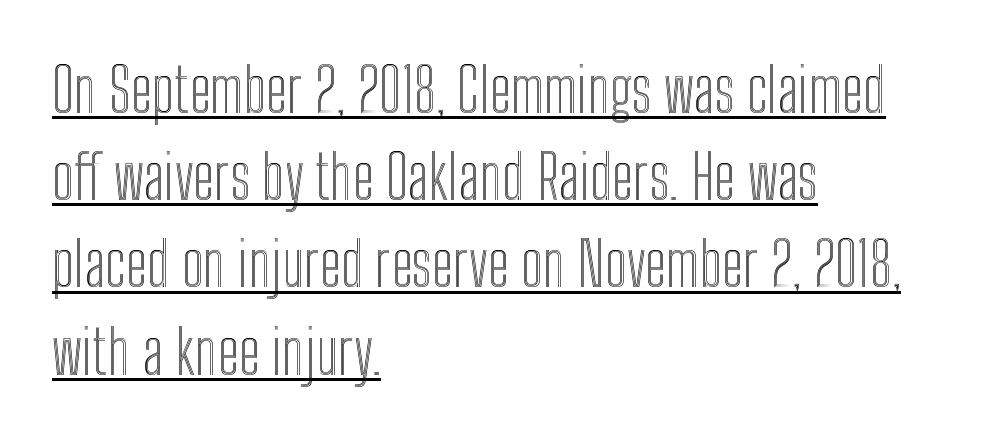
The image shows 61 px condensed type, upright; set left-aligned, normal line spacing (1.43x), normal letter spacing, underlined; a medium x-height.
